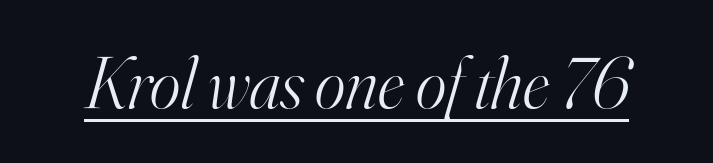
Somebody hit Ctrl+U on this one — the words are underlined. The type is set solid horizontally, with unmodified tracking. Here the designer chose a conventional face with non-uniform glyph widths. Vertical stems look standard width or narrower in stroke. Quick note: italic.
